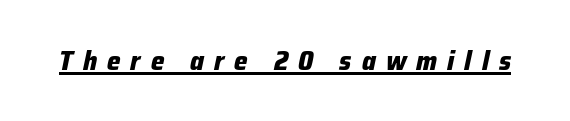
Q: Is the text bold? A: Yes.
Q: Is the text italic (slanted)? A: Yes, it leans right by about 12 degrees.
Q: Is the text underlined? A: Yes.
Q: Is the spacing between letters normal or unusually wide? A: Unusually wide.
